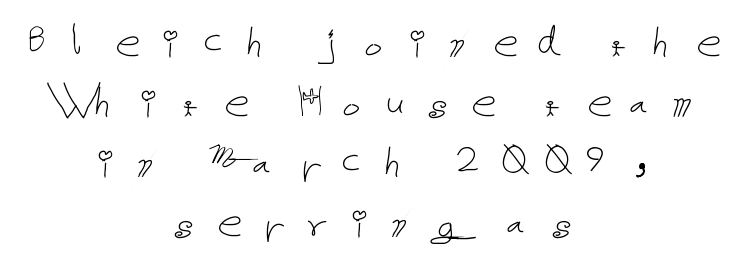
{"italic": "no", "bold": "no", "weight": "thin", "width": "normal", "stroke_contrast": "low", "x_height": "medium", "underline": "no", "align": "center", "line_spacing_ratio": 1.2, "letter_spacing": "wide", "letter_spacing_em": 0.31, "glyph_px": 50}
